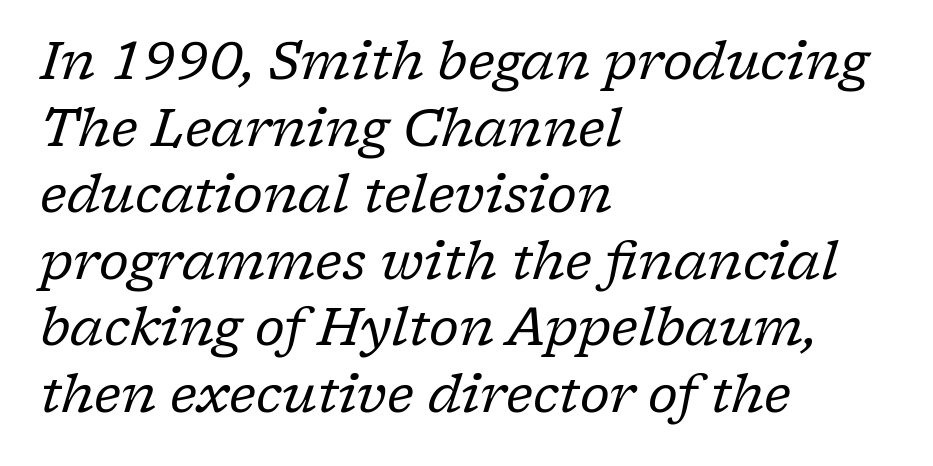
The image shows 52 px regular-weight serif type, italic (leaning right); set left-aligned, normal line spacing (1.28x), normal letter spacing, not underlined; low stroke contrast and a medium x-height.
